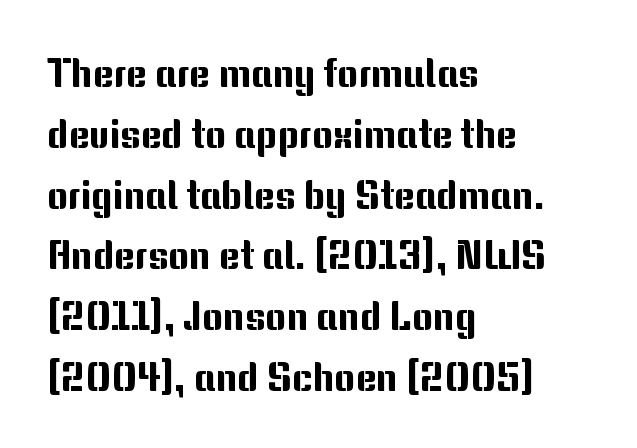
Q: Is the text italic (slanted)? A: No, it is upright.
Q: Is the typeface a serif or a sans-serif typeface? A: Sans-serif.
Q: Is the text underlined? A: No.
Q: How is the paragraph aligned? A: Left-aligned.
Q: Is the spacing between letters normal or unusually wide? A: Normal.
Q: Is the spacing between lines tight, normal or loose? A: Normal.
Q: Width (condensed, normal, or wide)? A: Normal.
Q: Stroke contrast? A: Medium.
Q: x-height? A: Medium.
Q: Monospaced? A: No.
